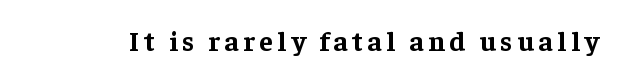
{"serif": "yes", "italic": "no", "bold": "yes", "weight": "bold", "width": "normal", "stroke_contrast": "low", "x_height": "medium", "monospaced": "no", "underline": "no", "glyph_px": 28}
